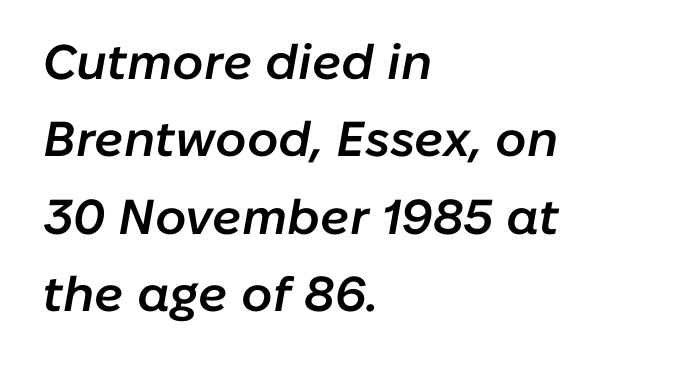
The image shows 49 px semibold type, italic (leaning right); set left-aligned, normal line spacing (1.58x), normal letter spacing, not underlined; low stroke contrast and a medium x-height.
